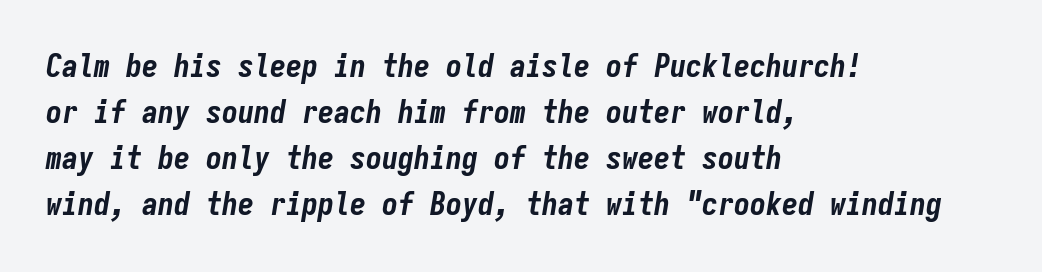
{"italic": "yes", "lean": "right", "slant_degrees": 9, "bold": "yes", "weight": "bold", "width": "condensed", "stroke_contrast": "low", "x_height": "medium", "monospaced": "yes", "underline": "no", "align": "left", "line_spacing": "normal", "line_spacing_ratio": 1.44, "letter_spacing": "normal", "letter_spacing_em": 0.0, "glyph_px": 32}
